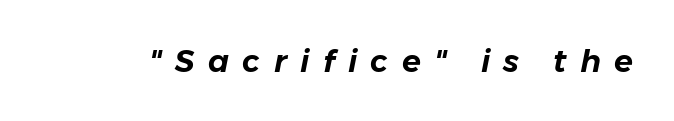
The image shows 31 px text type, italic (leaning right); set unusually wide letter spacing (+0.43 em), not underlined; low stroke contrast and a medium x-height.
